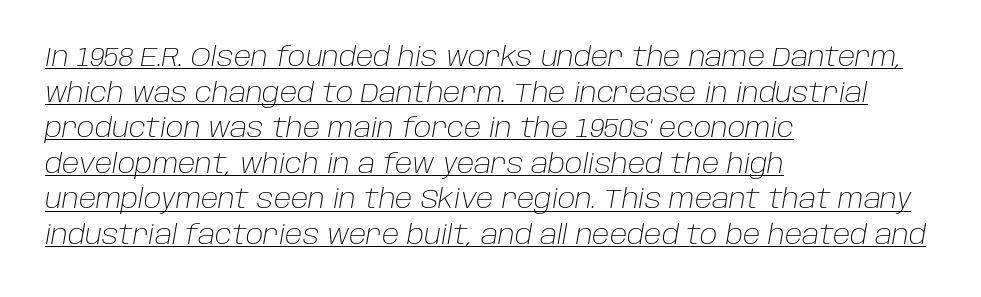
This sample carries an underscore along the baseline area. Where is the straight margin? On the left. Whoever set this chose a conventional vertical rhythm. Between one letter and the next there's only the usual sliver of space. Compared with a typical body face, this is equally light or lighter still.
